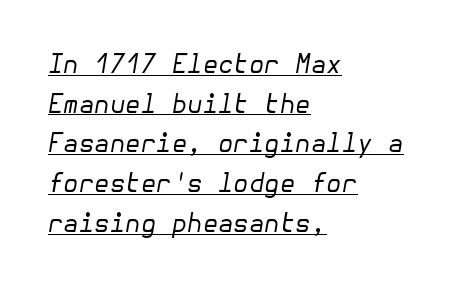
The rendering anchors every line to the left-hand side. Spacing between characters is what you'd get straight out of the box. These glyphs show unthickened strokes, regular width or finer. The letters are slanted; this is an italic face.
